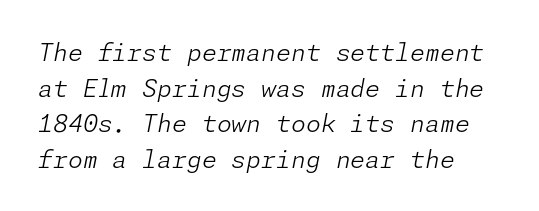
Stems and bowls with no extra thickness — not bold. The specimen reads as italic at a glance. Rule under the text: the space is simply empty. Nothing unusual about the tracking: characters are spaced as the font intends.
